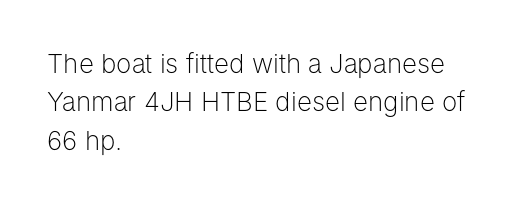
The image shows 26 px text type, upright; set left-aligned, normal line spacing (1.48x), normal letter spacing, not underlined.
